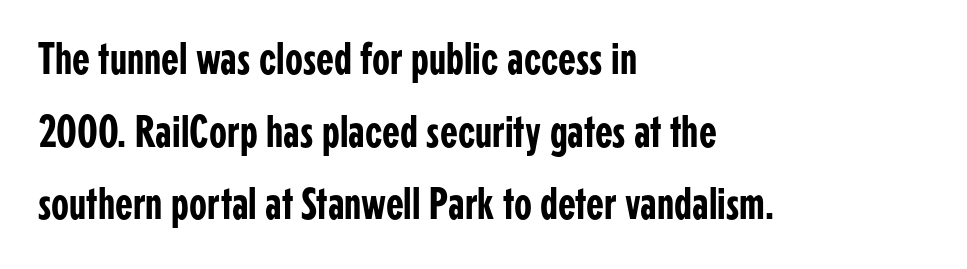
{"serif": "no", "italic": "no", "width": "condensed", "stroke_contrast": "low", "x_height": "medium", "monospaced": "no", "underline": "no", "align": "left", "line_spacing": "normal", "line_spacing_ratio": 1.58, "letter_spacing": "normal", "letter_spacing_em": 0.0, "glyph_px": 46}
